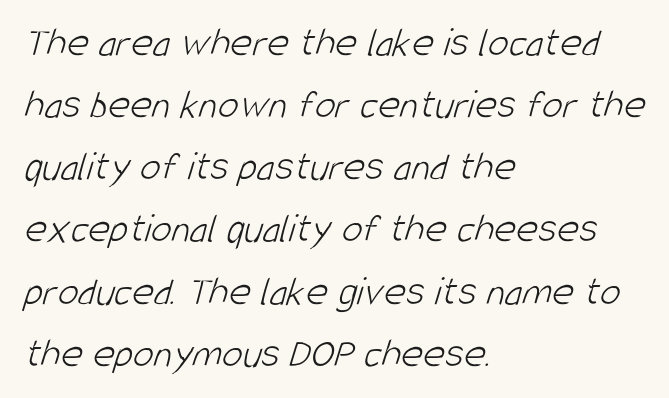
{"serif": "no", "bold": "no", "weight": "light", "width": "condensed", "stroke_contrast": "low", "x_height": "large", "monospaced": "no", "underline": "no", "align": "left", "line_spacing": "normal", "line_spacing_ratio": 1.48, "letter_spacing": "normal", "letter_spacing_em": 0.0, "glyph_px": 42}
